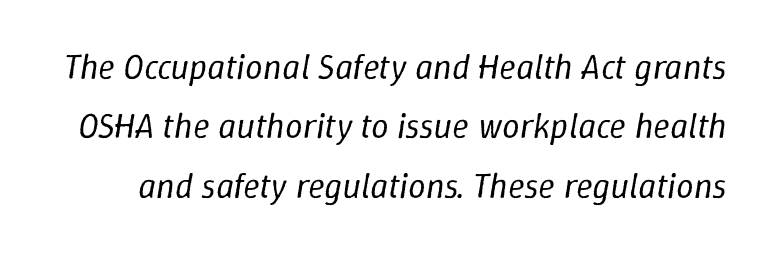
When letters slant like this, we call the style italic. Note the varied advance widths — an 'i' is clearly narrower than an 'm'. Any mark beneath the type? The region is blank. Is the type heavy? It reads as light-to-regular instead.
